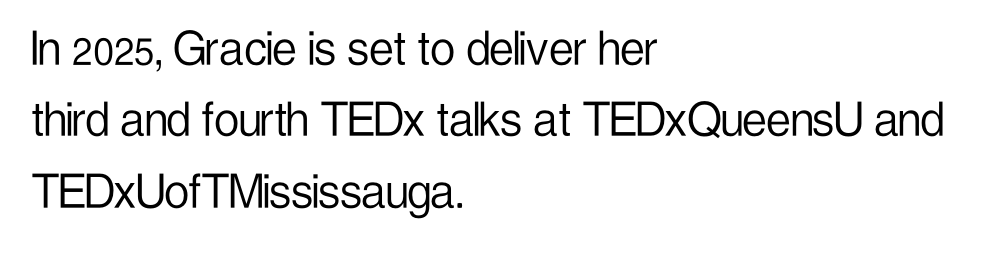
{"serif": "no", "italic": "no", "bold": "no", "weight": "light", "width": "condensed", "stroke_contrast": "low", "x_height": "medium", "monospaced": "no", "underline": "no", "align": "left", "line_spacing": "normal", "line_spacing_ratio": 1.3, "letter_spacing": "normal", "letter_spacing_em": 0.0, "glyph_px": 55}
